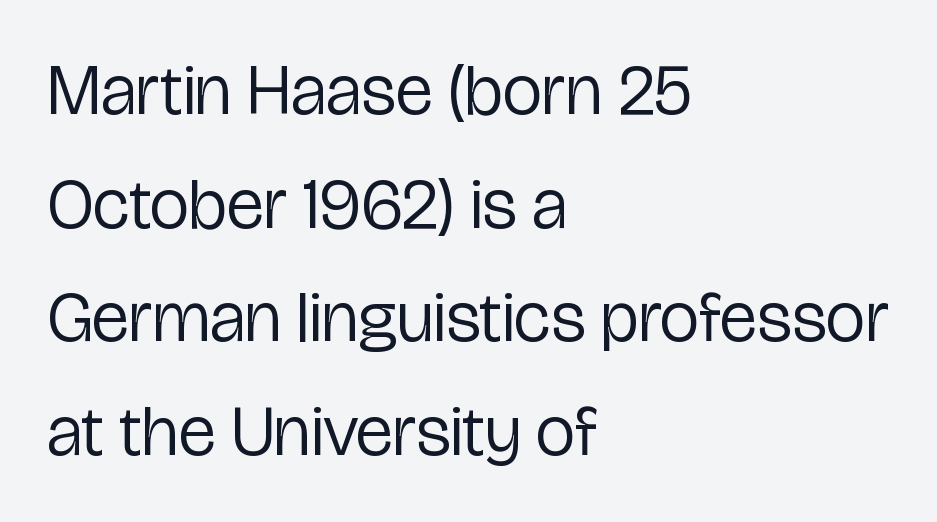
The image shows 71 px regular-weight, condensed sans-serif type, upright; set left-aligned, normal line spacing (1.6x), normal letter spacing, not underlined; low stroke contrast and a medium x-height.
